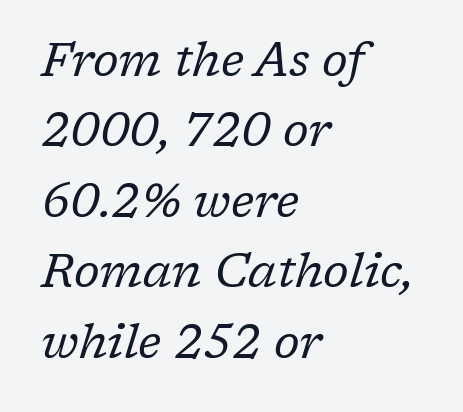
Q: Is the text bold? A: No.
Q: Is the text italic (slanted)? A: Yes, it leans right by about 17 degrees.
Q: Is the typeface a serif or a sans-serif typeface? A: Serif.
Q: Is the text underlined? A: No.
Q: How is the paragraph aligned? A: Left-aligned.
Q: Is the spacing between letters normal or unusually wide? A: Normal.
Q: Is the spacing between lines tight, normal or loose? A: Normal.
Q: Width (condensed, normal, or wide)? A: Normal.
Q: Stroke contrast? A: Low.
Q: x-height? A: Medium.
Q: Monospaced? A: No.
